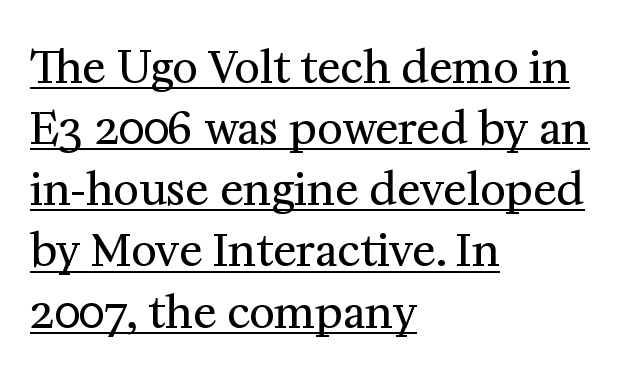
Notice how a bar underscores the lettering throughout. Here the designer chose a conventional face with non-uniform glyph widths. Stems and bowls with no extra thickness — not bold. Vertical spacing — default. Nobody touched the tracking dial on this one.
